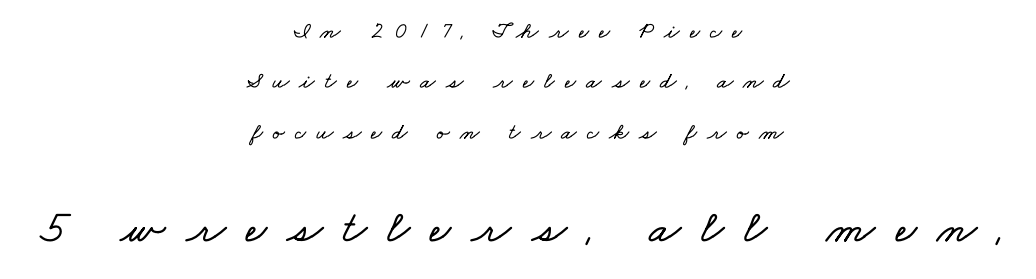
Q: Is the text underlined? A: No.
Q: How is the paragraph aligned? A: Centered.
Q: Is the spacing between letters normal or unusually wide? A: Unusually wide.
Q: Is the spacing between lines tight, normal or loose? A: Loose.
Q: Which block of text is set in a larger size, the first (top) or the second (bottom)? A: The second (bottom) one.
Q: Width (condensed, normal, or wide)? A: Wide.
Q: Stroke contrast? A: Low.
Q: x-height? A: Small.
Q: Monospaced? A: No.
